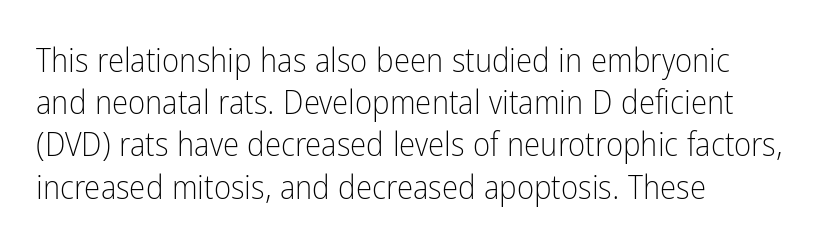
Q: Is the text bold? A: No.
Q: Is the text italic (slanted)? A: No, it is upright.
Q: Is the typeface a serif or a sans-serif typeface? A: Sans-serif.
Q: Is the text underlined? A: No.
Q: How is the paragraph aligned? A: Left-aligned.
Q: Is the spacing between letters normal or unusually wide? A: Normal.
Q: Is the spacing between lines tight, normal or loose? A: Normal.
Q: Width (condensed, normal, or wide)? A: Condensed.
Q: Stroke contrast? A: Low.
Q: x-height? A: Medium.
Q: Monospaced? A: No.
